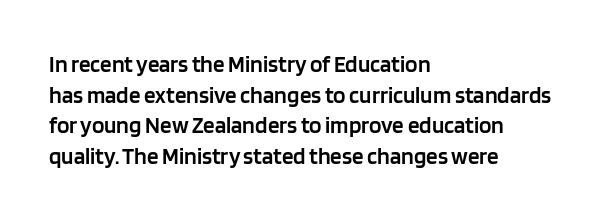
Is there any slant? The stems are plumb. The leading is moderate, giving the passage an even texture. A bit beefed up — I'd call it semibold rather than bold. No word sits above an underline. Characters follow at the spacing the type designer built in. Compared with a centered layout, this one pins lines to the left instead.
